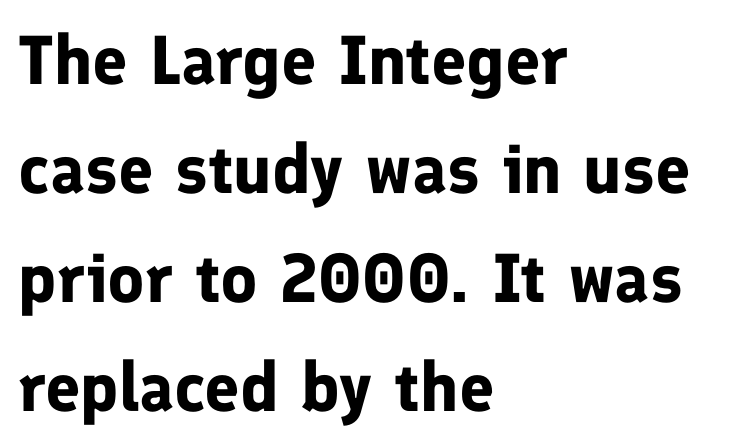
The image shows 69 px bold sans-serif type, upright; set left-aligned, normal line spacing (1.58x), normal letter spacing, not underlined; low stroke contrast and a medium x-height.
